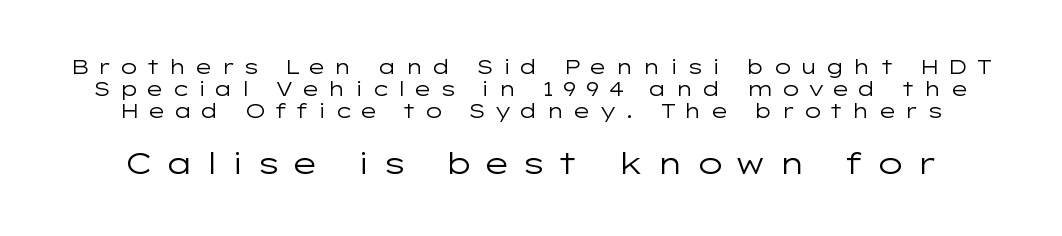
Q: Is the text bold? A: No.
Q: Is the text italic (slanted)? A: No, it is upright.
Q: Is the typeface a serif or a sans-serif typeface? A: Sans-serif.
Q: Is the text underlined? A: No.
Q: Is the spacing between letters normal or unusually wide? A: Unusually wide.
Q: Is the spacing between lines tight, normal or loose? A: Tight.
Q: Which block of text is set in a larger size, the first (top) or the second (bottom)? A: The second (bottom) one.
Q: Width (condensed, normal, or wide)? A: Wide.
Q: Stroke contrast? A: Low.
Q: x-height? A: Medium.
Q: Monospaced? A: No.
